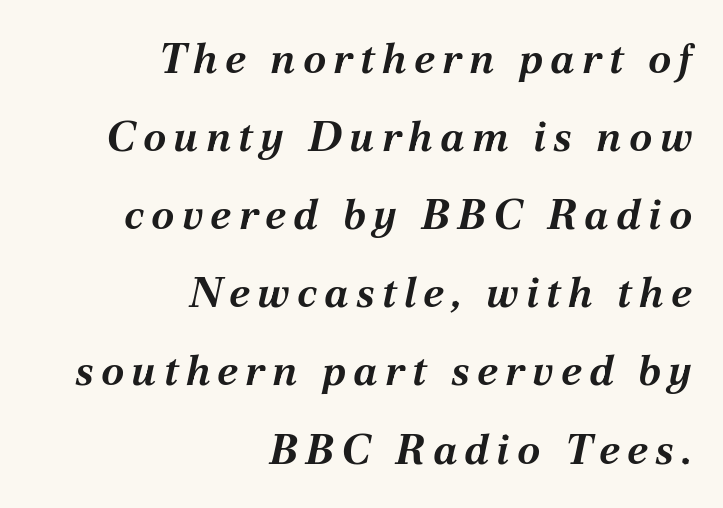
Q: Is the text bold? A: Yes.
Q: Is the text italic (slanted)? A: Yes, it leans right by about 12 degrees.
Q: Is the text underlined? A: No.
Q: How is the paragraph aligned? A: Right-aligned.
Q: Width (condensed, normal, or wide)? A: Normal.
Q: Stroke contrast? A: Medium.
Q: x-height? A: Medium.
Q: Monospaced? A: No.
